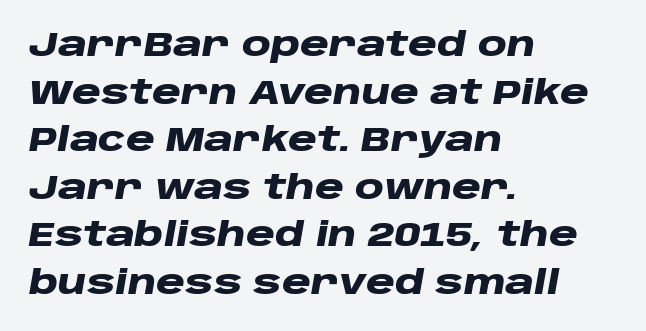
{"italic": "yes", "lean": "right", "slant_degrees": 10, "bold": "yes", "weight": "heavy", "width": "wide", "stroke_contrast": "low", "x_height": "large", "monospaced": "no", "underline": "no", "align": "left", "line_spacing": "normal", "line_spacing_ratio": 1.44, "letter_spacing": "normal", "letter_spacing_em": 0.0, "glyph_px": 33}
